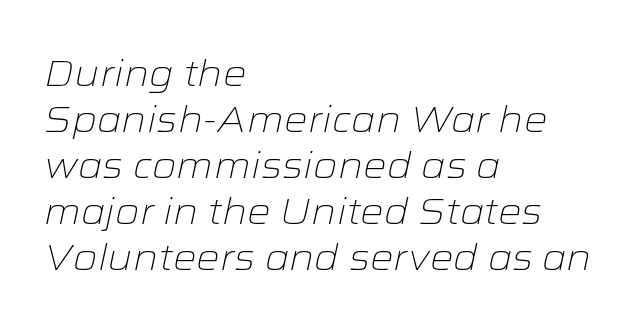
A light-to-regular cut is what we see here. There's an unmistakable incline to the writing here. The gaps between neighbouring characters are ordinary and unremarkable. A clean baseline with only descenders dipping below it. Character widths vary here, with narrow letters taking less room than wide ones. The ragged edge is on the right, which tells us the setting is flush left.
